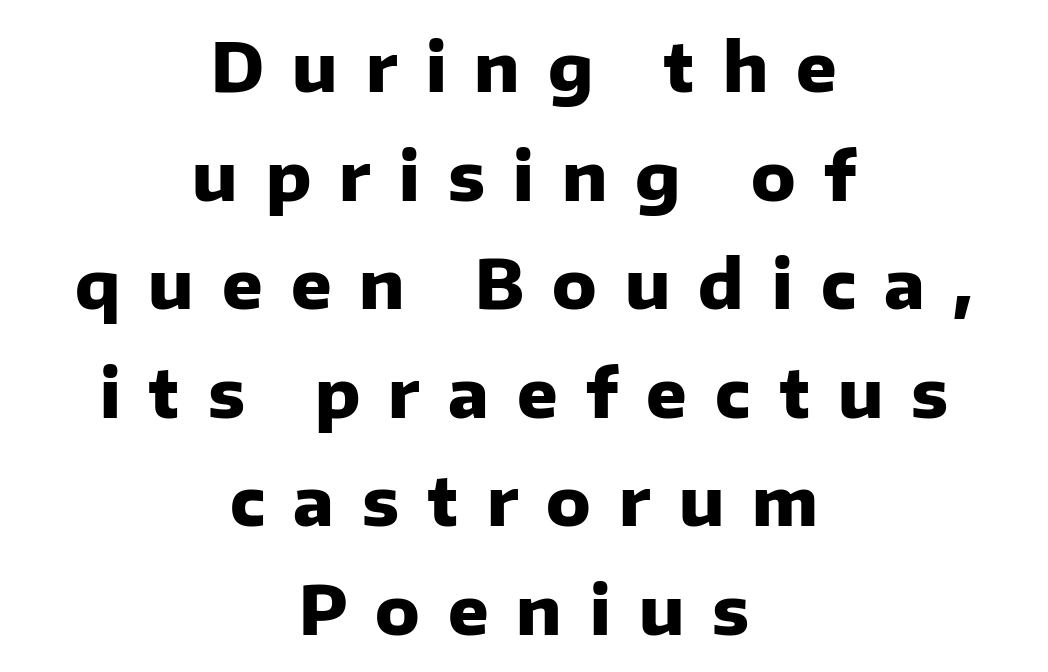
Which margin do the lines hug? Neither — every line sits in the middle. Italic: no, the glyphs are upright roman. The face used here is rendered with a markedly widened letterfit. This block has exactly the height ordinary leading produces. The designer went with a sans here, leaving each stem footless.
